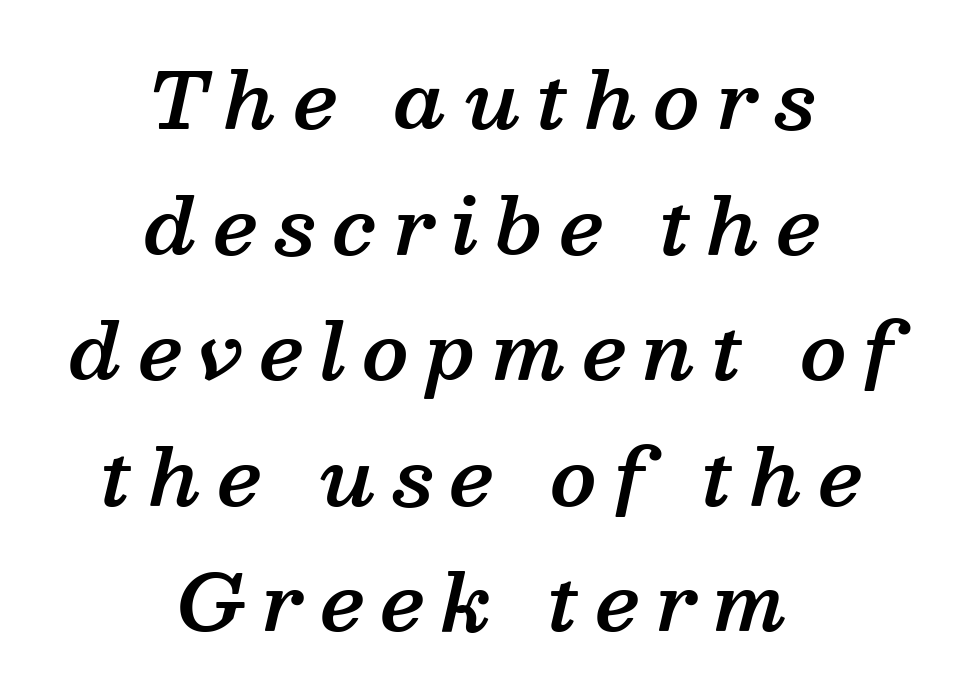
Words appear elongated and porous because spacing is wide. Character widths vary here, with narrow letters taking less room than wide ones. Neither beginnings nor endings align; midpoints do. Rendered with sloped, italic letterforms. This rendering employs a face with finishing strokes, i.e., a serif.
